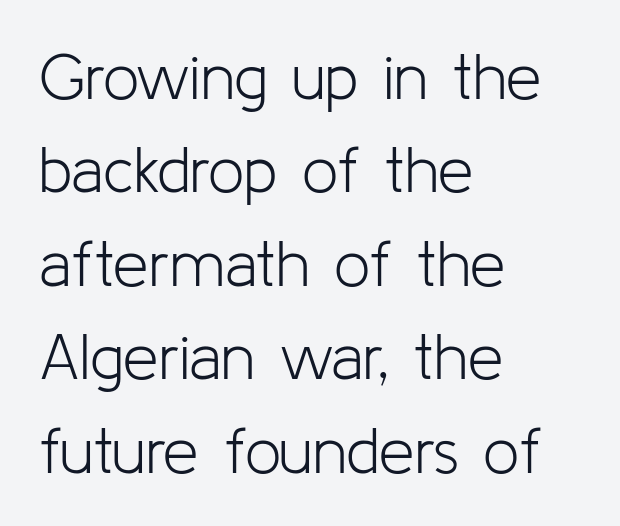
Q: Is the text bold? A: No.
Q: Is the text italic (slanted)? A: No, it is upright.
Q: Is the typeface a serif or a sans-serif typeface? A: Sans-serif.
Q: Is the text underlined? A: No.
Q: How is the paragraph aligned? A: Left-aligned.
Q: Is the spacing between letters normal or unusually wide? A: Normal.
Q: Is the spacing between lines tight, normal or loose? A: Normal.
Q: Width (condensed, normal, or wide)? A: Normal.
Q: Stroke contrast? A: Low.
Q: x-height? A: Medium.
Q: Monospaced? A: No.
